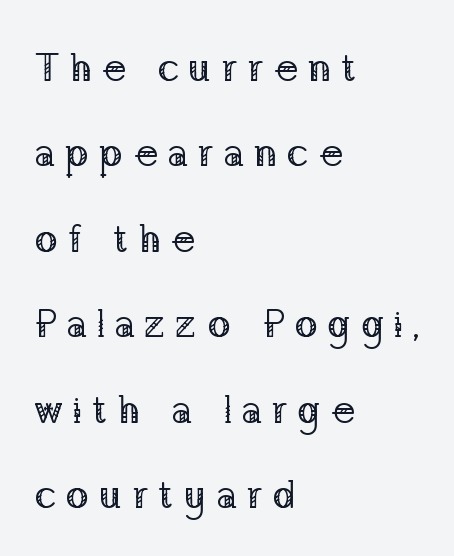
Line starts are locked; line ends wander. Ordinary non-slanted type is in use. Is this a sans? No — the strokes have serifs. Summary of weight: not heavy and not bold.
